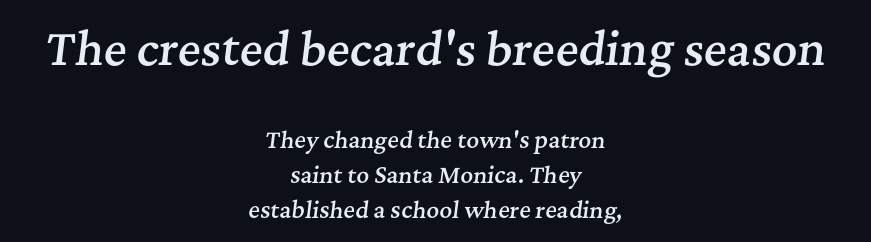
The image shows 44 px semibold serif type, italic (leaning right); set centered, normal line spacing (1.6x), normal letter spacing, not underlined; the first (top) block is 2.0x larger; medium stroke contrast and a medium x-height.
